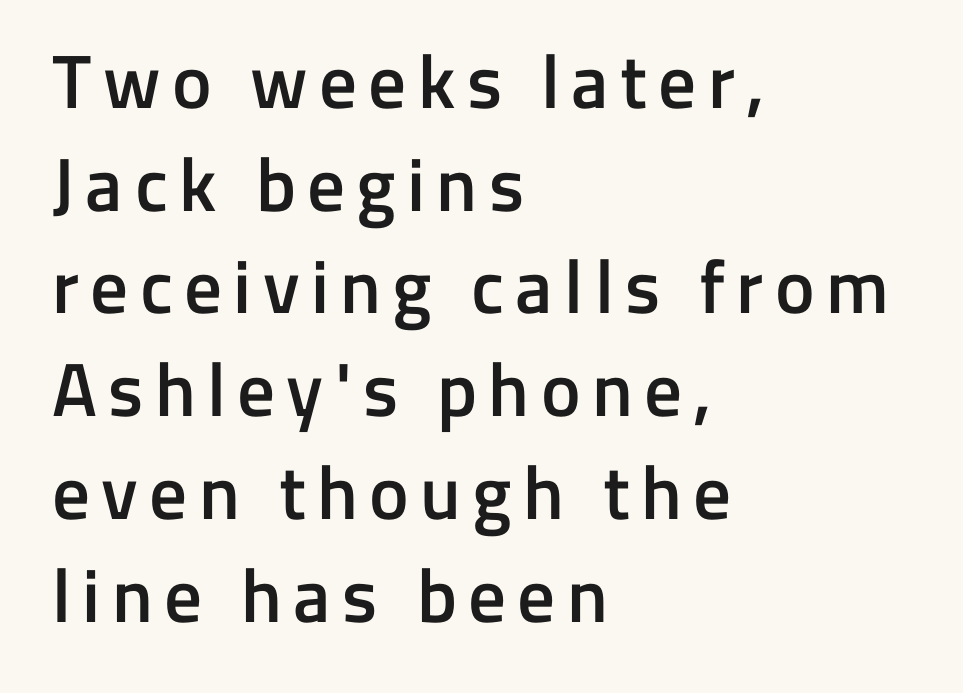
The image shows 75 px semibold sans-serif type, upright; set left-aligned, normal line spacing (1.37x), not underlined; low stroke contrast and a medium x-height.
